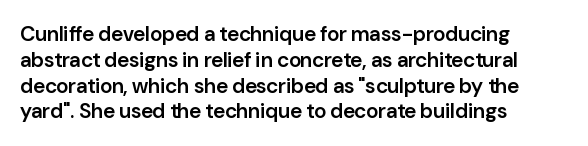
Weight: semibold (demi). Clear beneath every line of the passage. Nothing unusual about the tracking: characters are spaced as the font intends. Notice how the stems are strictly vertical — no italics here. This sample is left-justified, so line endings fall wherever the words run out.
